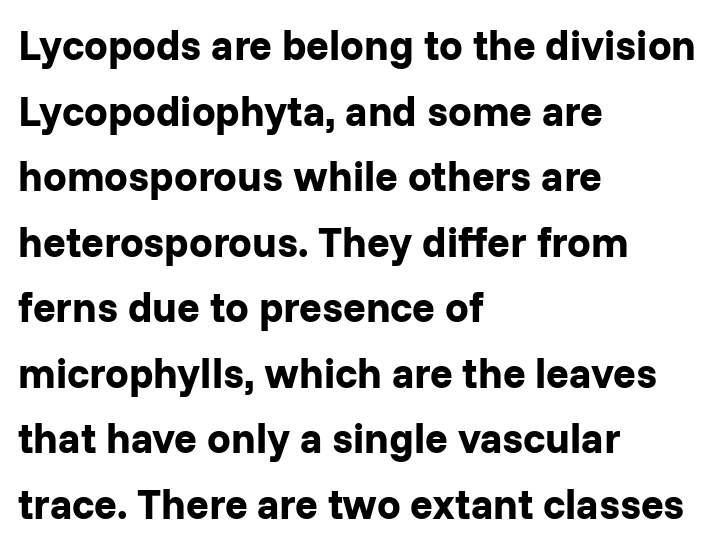
The image shows 42 px bold sans-serif type, upright; set left-aligned, normal line spacing (1.56x), normal letter spacing, not underlined; low stroke contrast and a medium x-height.
